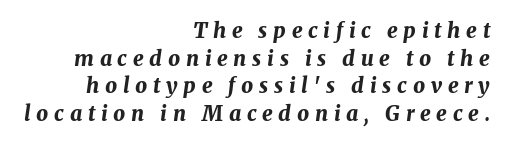
The image shows 21 px bold type, italic (leaning right); set right-aligned, normal line spacing (1.31x), unusually wide letter spacing (+0.27 em), not underlined.
